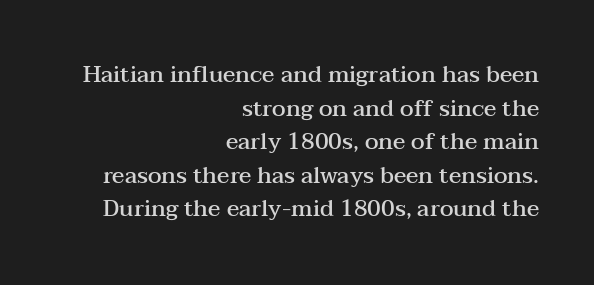
The image shows 23 px text type, upright; set right-aligned, normal line spacing (1.46x), normal letter spacing, not underlined.
